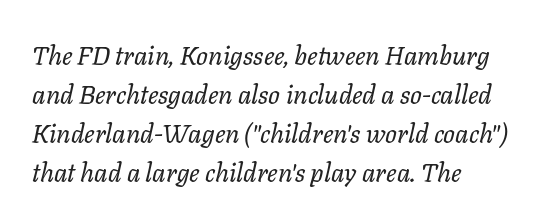
The image shows 26 px text type, italic (leaning right); set left-aligned, normal line spacing (1.5x), normal letter spacing, not underlined.
